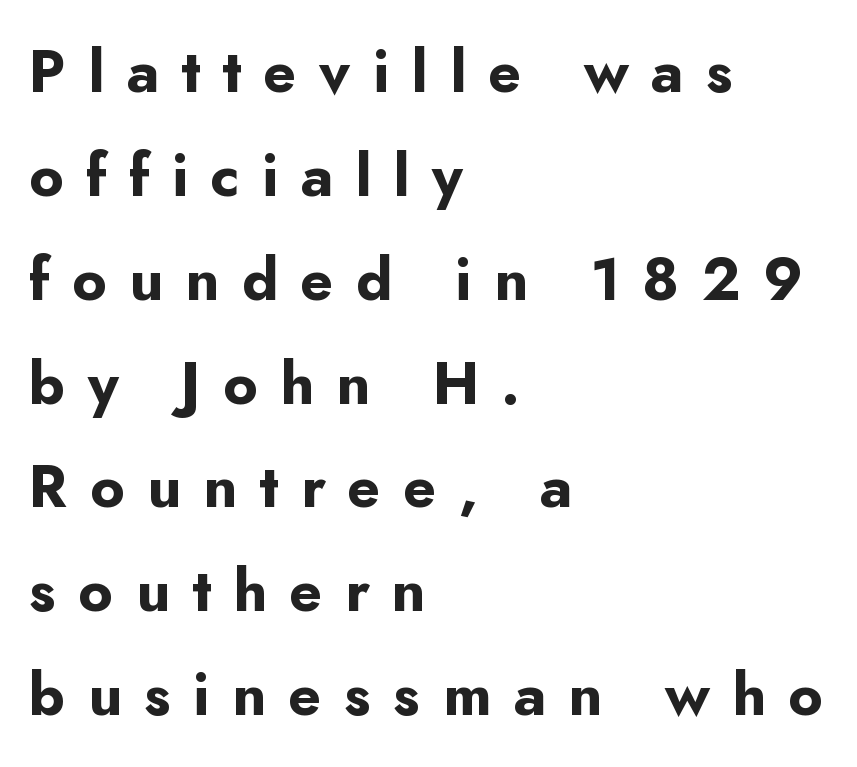
Q: Is the text bold? A: Yes.
Q: Is the text italic (slanted)? A: No, it is upright.
Q: Is the typeface a serif or a sans-serif typeface? A: Sans-serif.
Q: Is the text underlined? A: No.
Q: How is the paragraph aligned? A: Left-aligned.
Q: Is the spacing between letters normal or unusually wide? A: Unusually wide.
Q: Width (condensed, normal, or wide)? A: Normal.
Q: Stroke contrast? A: Low.
Q: x-height? A: Small.
Q: Monospaced? A: No.
